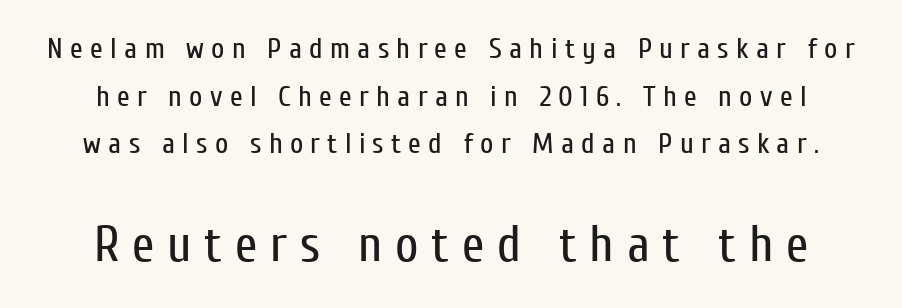
{"serif": "no", "italic": "no", "bold": "no", "weight": "regular", "width": "condensed", "stroke_contrast": "low", "x_height": "medium", "monospaced": "no", "underline": "no", "line_spacing": "normal", "line_spacing_ratio": 1.64, "letter_spacing": "wide", "letter_spacing_em": 0.25, "larger_block": "second", "size_ratio": 1.76, "glyph_px": 51}
